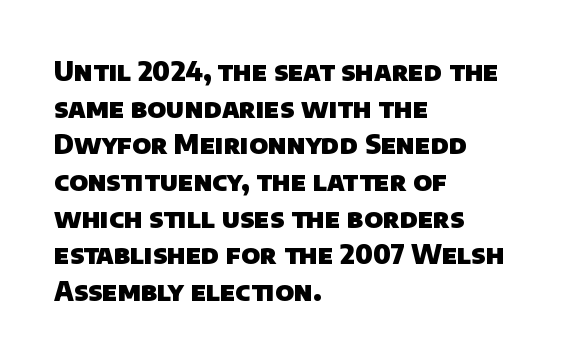
Quick note: interline space is typical. This rendering leaves character spacing at its baseline value. The characters look thick and weighty, a clear bold. The foot of each line stays bare and open. This sample is left-justified, so line endings fall wherever the words run out.
